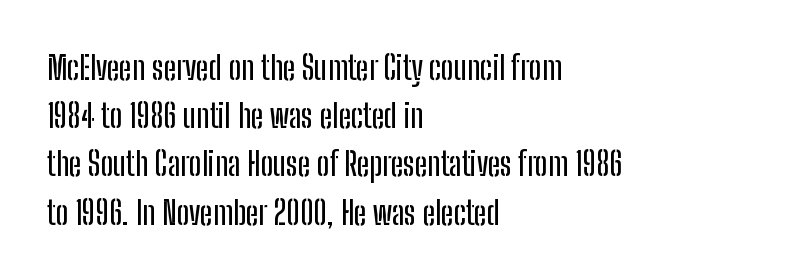
Q: Is the text italic (slanted)? A: No, it is upright.
Q: Is the typeface a serif or a sans-serif typeface? A: Sans-serif.
Q: Is the text underlined? A: No.
Q: How is the paragraph aligned? A: Left-aligned.
Q: Is the spacing between letters normal or unusually wide? A: Normal.
Q: Is the spacing between lines tight, normal or loose? A: Normal.
Q: Width (condensed, normal, or wide)? A: Condensed.
Q: Stroke contrast? A: Low.
Q: x-height? A: Medium.
Q: Monospaced? A: No.
